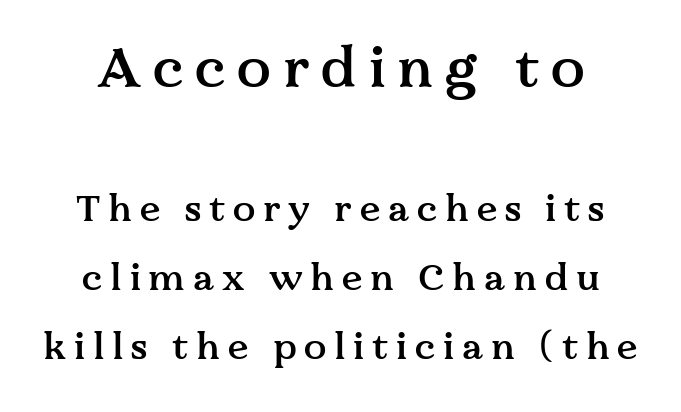
Q: Is the text bold? A: Semi-bold.
Q: Is the text italic (slanted)? A: No, it is upright.
Q: Is the typeface a serif or a sans-serif typeface? A: Serif.
Q: Is the text underlined? A: No.
Q: Is the spacing between letters normal or unusually wide? A: Unusually wide.
Q: Which block of text is set in a larger size, the first (top) or the second (bottom)? A: The first (top) one.
Q: Width (condensed, normal, or wide)? A: Normal.
Q: Stroke contrast? A: Medium.
Q: x-height? A: Medium.
Q: Monospaced? A: No.
